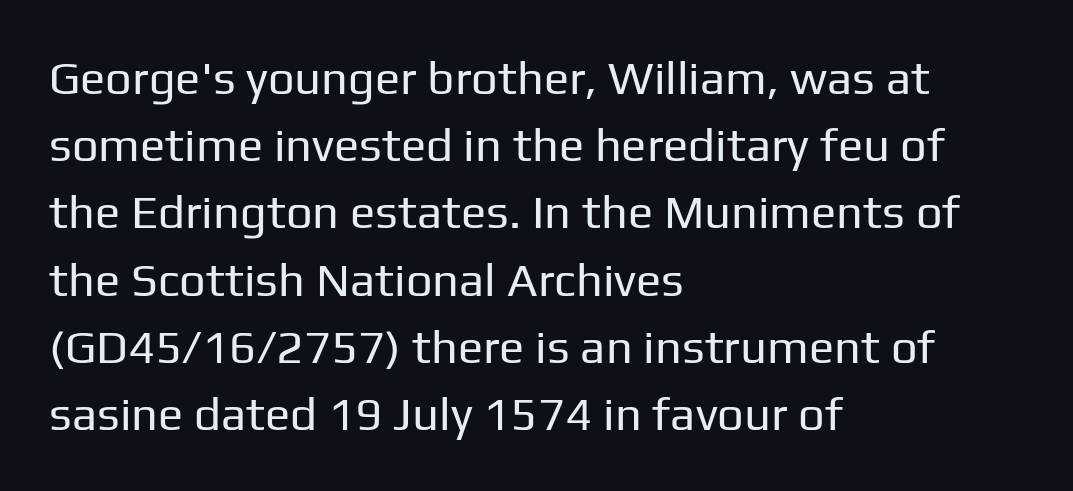
{"serif": "no", "italic": "no", "bold": "no", "weight": "regular", "width": "normal", "stroke_contrast": "low", "x_height": "medium", "monospaced": "no", "underline": "no", "align": "left", "line_spacing": "normal", "line_spacing_ratio": 1.43, "letter_spacing": "normal", "letter_spacing_em": 0.0, "glyph_px": 47}
